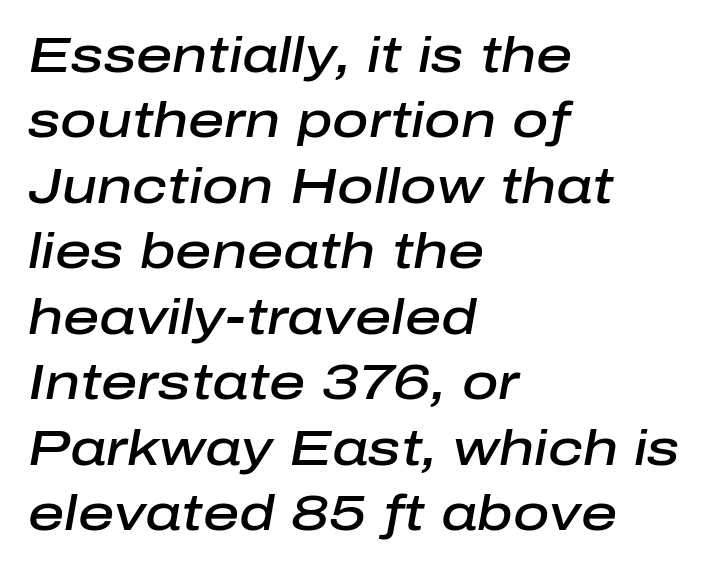
Line starts are locked; line ends wander. The horizontal fit of the characters is conventional and even. This is the in-between weight designers call semibold or demi. Here the designer chose a conventional face with non-uniform glyph widths. The rendering uses a moderate line-height, typical for paragraphs. Tall strokes in this sample are angled rather than plumb.
